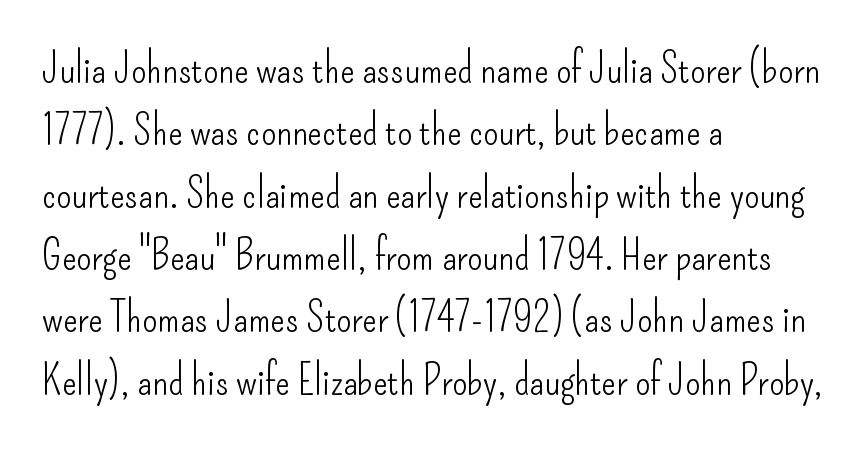
{"serif": "no", "italic": "no", "bold": "no", "weight": "light", "width": "condensed", "stroke_contrast": "low", "x_height": "small", "monospaced": "no", "underline": "no", "align": "left", "line_spacing": "normal", "line_spacing_ratio": 1.45, "letter_spacing": "normal", "letter_spacing_em": 0.0, "glyph_px": 43}
